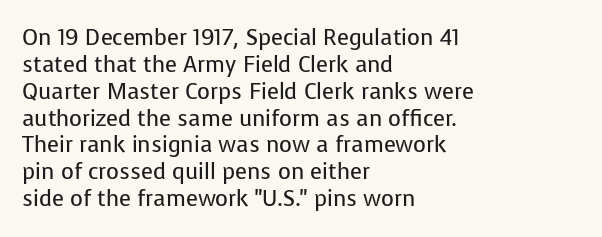
The image shows 22 px text type, upright; set left-aligned, line spacing 1.22x, normal letter spacing, not underlined.
